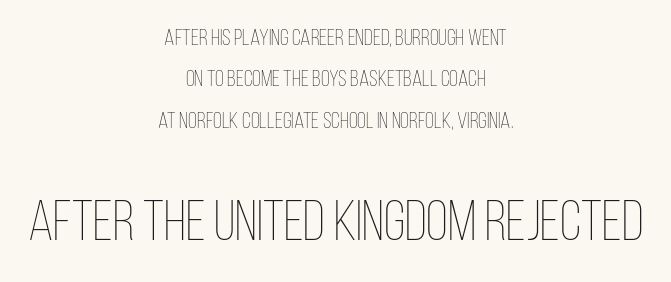
Here the designer chose a conventional face with non-uniform glyph widths. Bold? No — there's no thickening of the strokes. Is the letter spacing exaggerated? No — it looks like the ordinary default. Only glyphs here, with clear space below each row. If you drew a line through each stem, it would be perfectly vertical.
